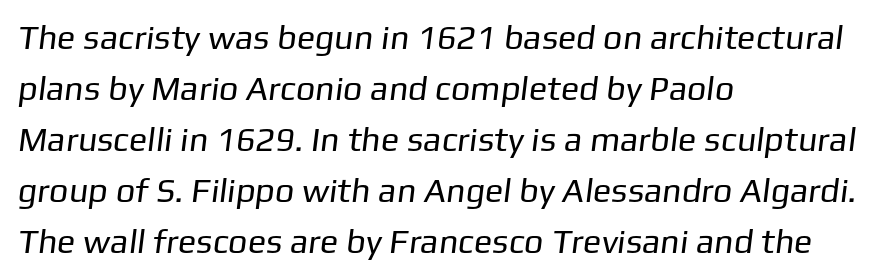
The image shows 34 px regular-weight sans-serif type; set left-aligned, normal line spacing (1.5x), normal letter spacing, not underlined; low stroke contrast and a medium x-height.
